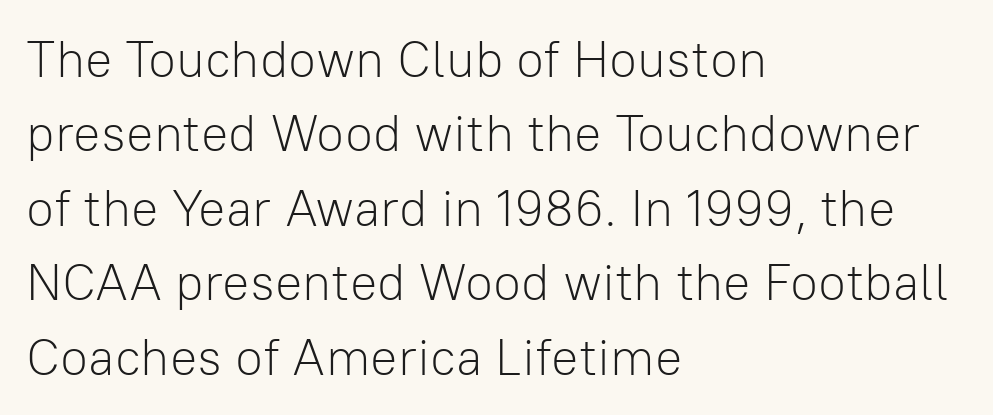
{"serif": "no", "italic": "no", "bold": "no", "weight": "light", "width": "normal", "stroke_contrast": "low", "x_height": "medium", "monospaced": "no", "underline": "no", "align": "left", "line_spacing": "normal", "line_spacing_ratio": 1.46, "letter_spacing": "normal", "letter_spacing_em": 0.0, "glyph_px": 51}
